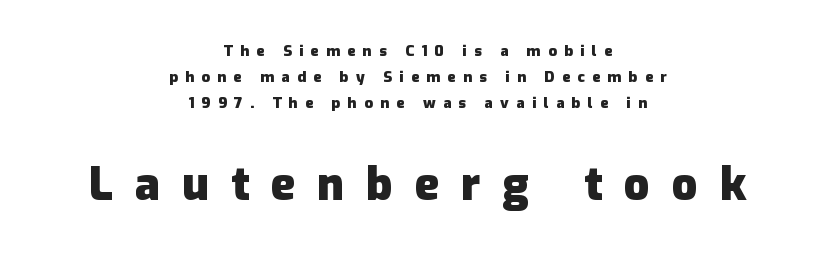
The image shows 45 px heavy sans-serif type, upright; set centered, line spacing 1.74x, unusually wide letter spacing (+0.49 em), not underlined; the second (bottom) block is 3.0x larger; low stroke contrast and a medium x-height.
